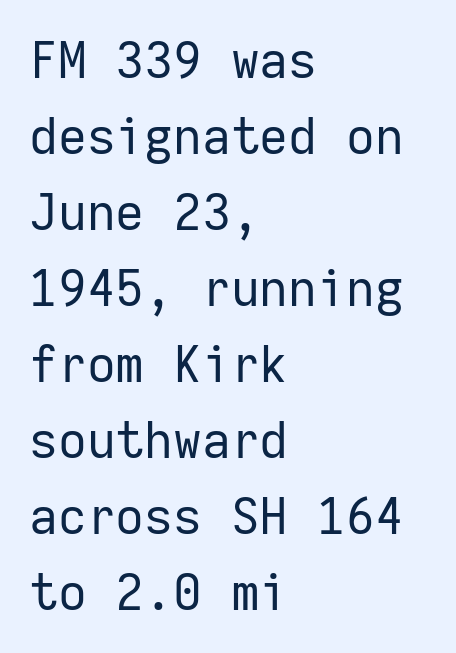
The image shows 50 px regular-weight sans-serif type, upright, monospaced; set left-aligned, normal line spacing (1.52x), normal letter spacing, not underlined; low stroke contrast and a medium x-height.
